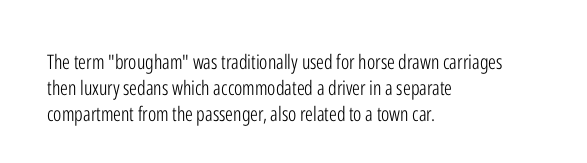
Q: Is the text bold? A: No.
Q: Is the text italic (slanted)? A: No, it is upright.
Q: Is the text underlined? A: No.
Q: How is the paragraph aligned? A: Left-aligned.
Q: Is the spacing between letters normal or unusually wide? A: Normal.
Q: Is the spacing between lines tight, normal or loose? A: Normal.
